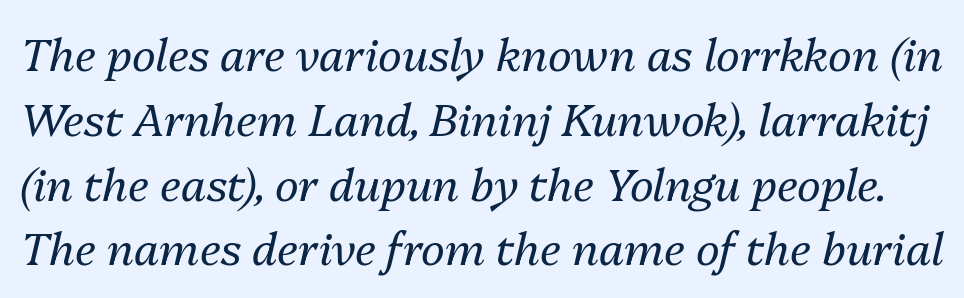
{"italic": "yes", "lean": "right", "slant_degrees": 13, "bold": "no", "weight": "regular", "width": "normal", "stroke_contrast": "medium", "x_height": "medium", "monospaced": "no", "underline": "no", "line_spacing": "normal", "line_spacing_ratio": 1.44, "letter_spacing": "normal", "letter_spacing_em": 0.0, "glyph_px": 45}
